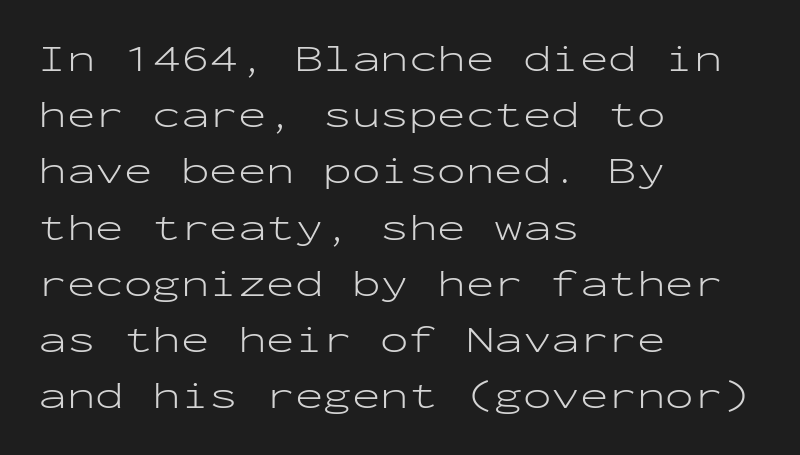
The image shows 38 px light, wide sans-serif type, upright, monospaced; set left-aligned, normal line spacing (1.48x), normal letter spacing, not underlined; low stroke contrast and a medium x-height.
